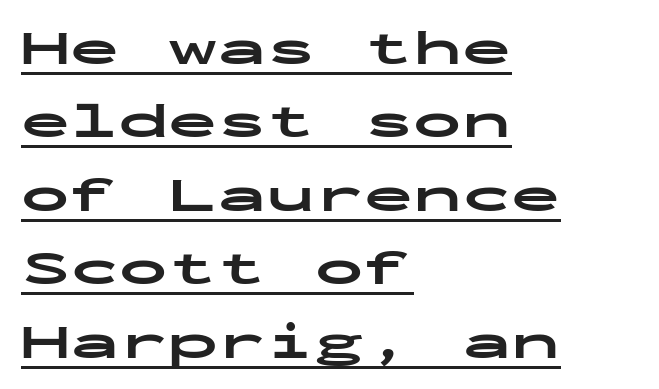
Underlined type. Is this a sans? Yes — the strokes have no serifs. Look at the stroke-to-counter ratio: heavy, a bold. Is the letter spacing exaggerated? No — it looks like the ordinary default.
